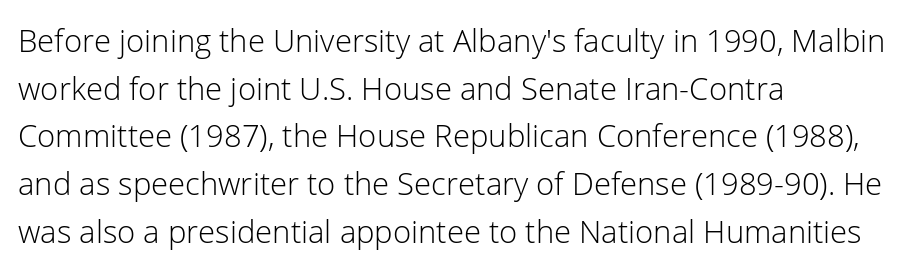
Has an underline been added? It has not. Is the type heavy? It reads as light-to-regular instead. Students, note that the glyphs here touch the page at normal intervals. The type sits square on the baseline with zero lean.
